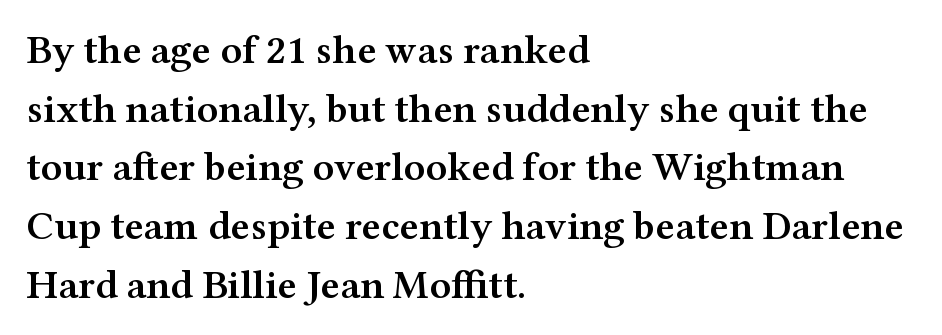
The image shows 41 px semibold, wide serif type, upright; set left-aligned, normal line spacing (1.43x), normal letter spacing, not underlined; medium stroke contrast and a medium x-height.
